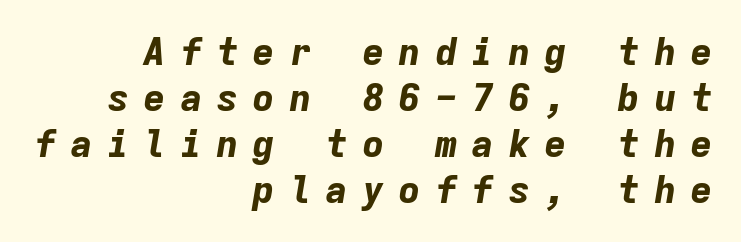
{"italic": "yes", "lean": "right", "slant_degrees": 9, "bold": "yes", "weight": "bold", "width": "normal", "stroke_contrast": "low", "x_height": "medium", "monospaced": "yes", "underline": "no", "align": "right", "line_spacing_ratio": 1.21, "letter_spacing": "wide", "letter_spacing_em": 0.36, "glyph_px": 38}
